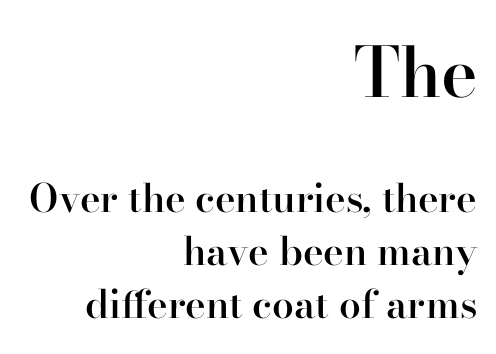
Q: Is the text bold? A: Semi-bold.
Q: Is the text italic (slanted)? A: No, it is upright.
Q: Is the typeface a serif or a sans-serif typeface? A: Serif.
Q: Is the text underlined? A: No.
Q: How is the paragraph aligned? A: Right-aligned.
Q: Is the spacing between letters normal or unusually wide? A: Normal.
Q: Is the spacing between lines tight, normal or loose? A: Normal.
Q: Which block of text is set in a larger size, the first (top) or the second (bottom)? A: The first (top) one.
Q: Width (condensed, normal, or wide)? A: Normal.
Q: Stroke contrast? A: High.
Q: x-height? A: Small.
Q: Monospaced? A: No.
